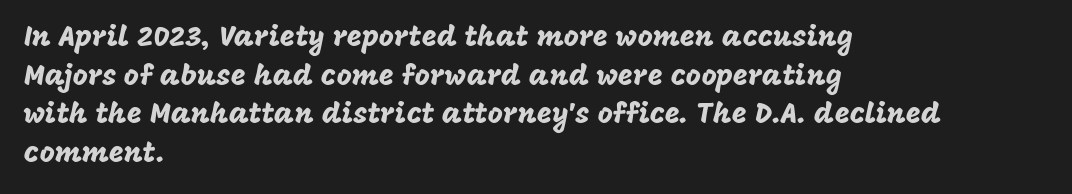
{"serif": "no", "width": "normal", "stroke_contrast": "low", "x_height": "large", "monospaced": "no", "underline": "no", "align": "left", "line_spacing": "normal", "line_spacing_ratio": 1.33, "letter_spacing": "normal", "letter_spacing_em": 0.0, "glyph_px": 29}
